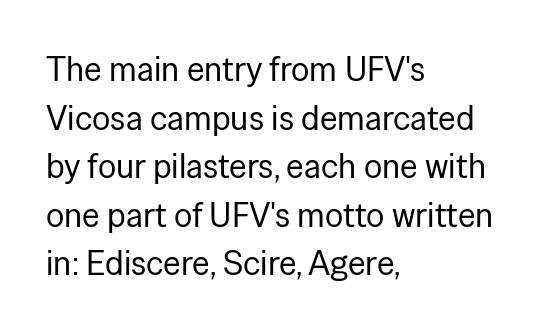
{"serif": "no", "italic": "no", "bold": "no", "weight": "regular", "width": "normal", "stroke_contrast": "low", "x_height": "medium", "monospaced": "no", "underline": "no", "align": "left", "line_spacing": "normal", "line_spacing_ratio": 1.43, "letter_spacing": "normal", "letter_spacing_em": 0.0, "glyph_px": 34}
